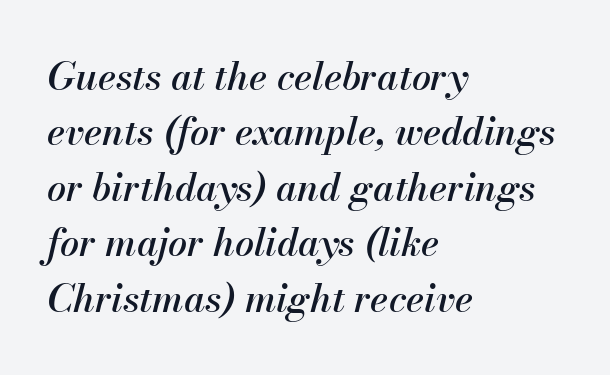
{"italic": "yes", "lean": "right", "slant_degrees": 13, "width": "normal", "stroke_contrast": "medium", "x_height": "small", "monospaced": "no", "underline": "no", "align": "left", "line_spacing": "normal", "line_spacing_ratio": 1.46, "letter_spacing": "normal", "letter_spacing_em": 0.0, "glyph_px": 38}
